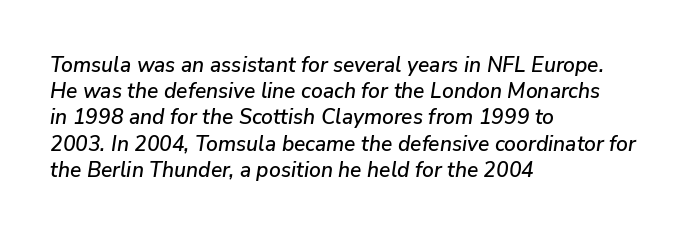
The image shows 21 px text type, italic (leaning right); set left-aligned, normal line spacing (1.25x), normal letter spacing, not underlined.
